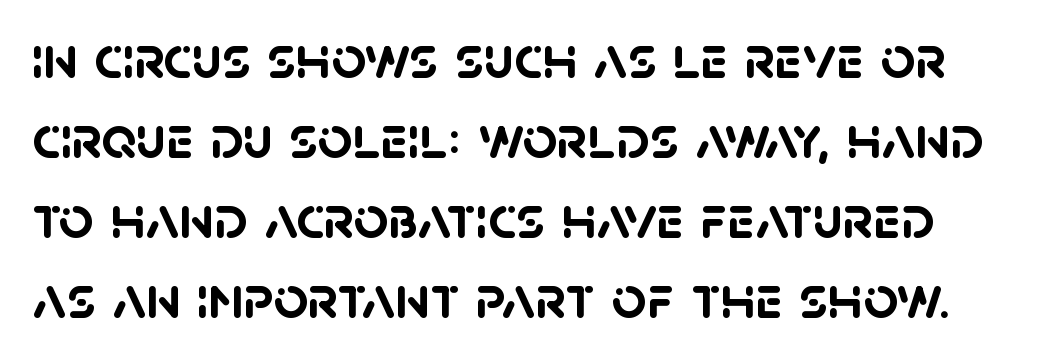
You'd pick this weight for a headline — it's a proper bold. Here the glyphs are tracked normally, forming tight word shapes. The vertical gap from one line to the next is medium. Look at the bottom of the vertical strokes: they stop flat, with no serifs.
